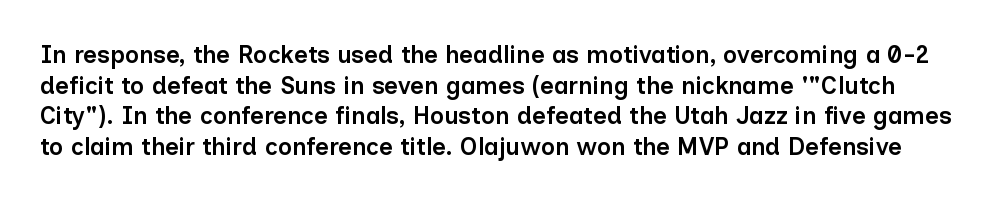
{"italic": "no", "bold": "semi", "underline": "no", "line_spacing": "normal", "line_spacing_ratio": 1.28, "letter_spacing": "normal", "letter_spacing_em": 0.0, "glyph_px": 24}
